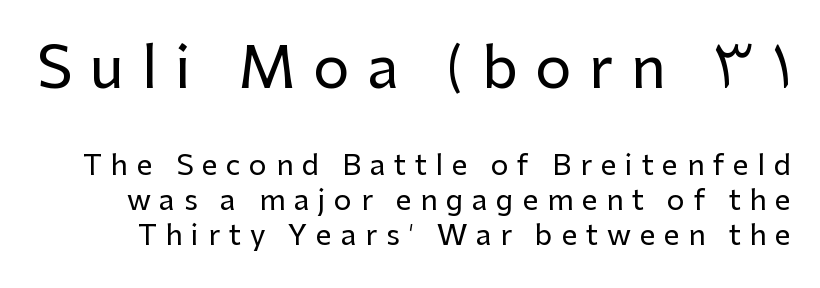
Q: Is the text italic (slanted)? A: No, it is upright.
Q: Is the typeface a serif or a sans-serif typeface? A: Sans-serif.
Q: Is the text underlined? A: No.
Q: Is the spacing between letters normal or unusually wide? A: Unusually wide.
Q: Is the spacing between lines tight, normal or loose? A: Normal.
Q: Which block of text is set in a larger size, the first (top) or the second (bottom)? A: The first (top) one.
Q: Width (condensed, normal, or wide)? A: Normal.
Q: Stroke contrast? A: Low.
Q: x-height? A: Medium.
Q: Monospaced? A: No.
